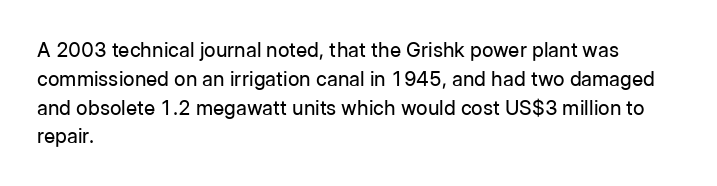
Q: Is the text bold? A: No.
Q: Is the text italic (slanted)? A: No, it is upright.
Q: Is the text underlined? A: No.
Q: How is the paragraph aligned? A: Left-aligned.
Q: Is the spacing between letters normal or unusually wide? A: Normal.
Q: Is the spacing between lines tight, normal or loose? A: Normal.
